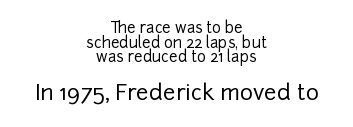
Every stem runs plumb, perpendicular to the baseline. Horizontal bands of white between lines are thin slivers. A centered setting, common on invitations and titles, is used for this passage. These two chunks differ in scale, with the bottom chunk taking the larger measure. The horizontal fit of the characters is conventional and even. The words here are not underlined.
